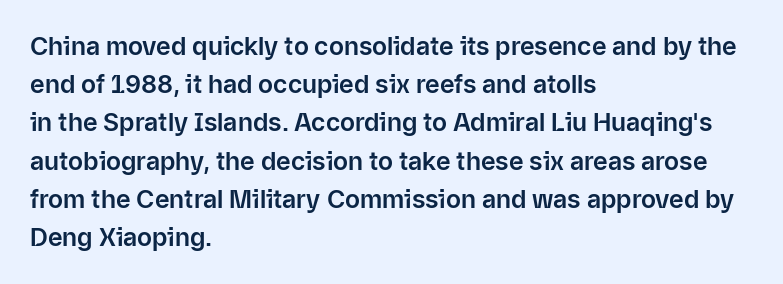
Descenders hang freely into open space. Teacher's note: observe the even left margin — that is flush-left alignment. The vertical gap from one line to the next is medium. If you drew a line through each stem, it would be perfectly vertical. The letters sit at their default tracking, neither squeezed nor spread.
